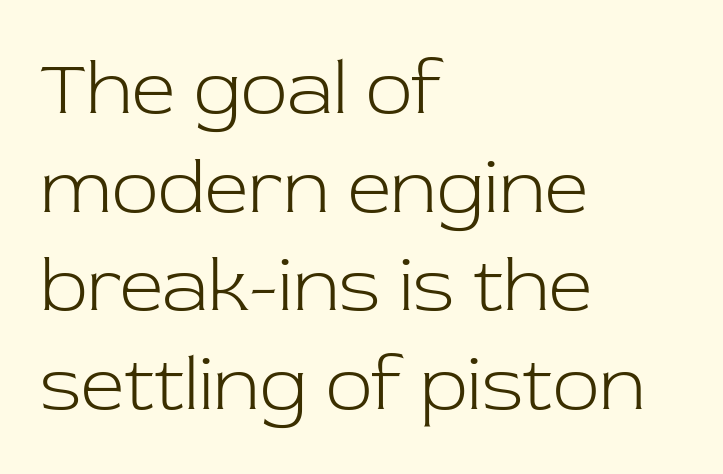
Type style note: has serifs. Tracking here is standard; glyphs follow each other at the usual distance. The leading is moderate, giving the passage an even texture. Alignment: flush left. The lettering holds an erect, upright posture throughout.
